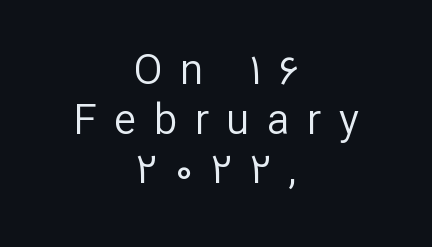
Q: Is the text bold? A: No.
Q: Is the text italic (slanted)? A: No, it is upright.
Q: Is the typeface a serif or a sans-serif typeface? A: Sans-serif.
Q: Is the text underlined? A: No.
Q: How is the paragraph aligned? A: Centered.
Q: Is the spacing between letters normal or unusually wide? A: Unusually wide.
Q: Width (condensed, normal, or wide)? A: Normal.
Q: Stroke contrast? A: Low.
Q: x-height? A: Medium.
Q: Monospaced? A: No.
